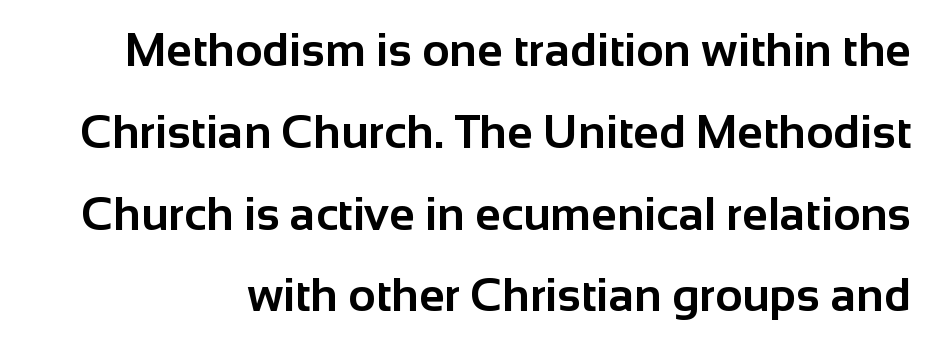
The letters advance in unequal steps, a hallmark of proportional type. Plenty of ink on the page — the face is bold. Each letter's strokes conclude bluntly, with no projecting serifs. The specimen omits any rule beneath the text block's lines.
